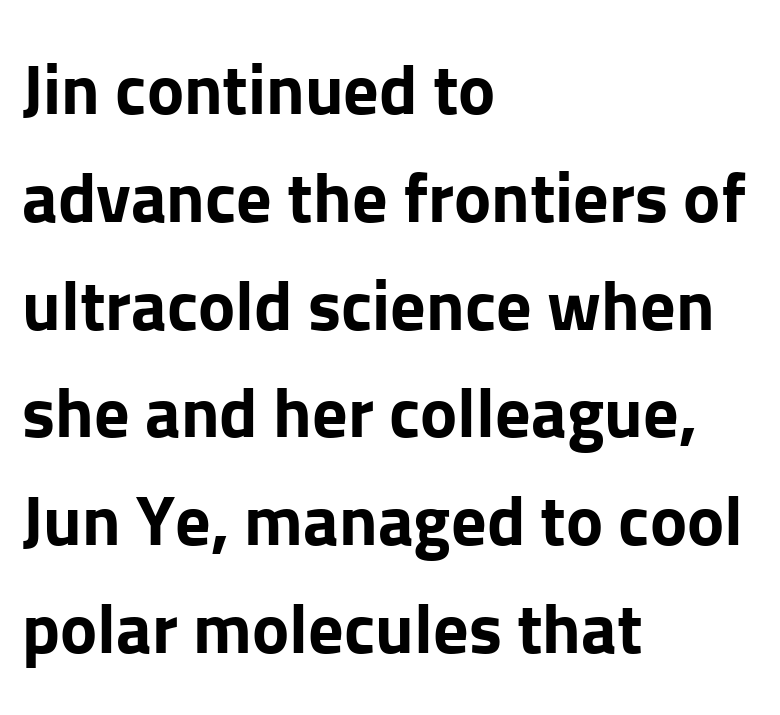
{"serif": "no", "italic": "no", "bold": "yes", "weight": "bold", "width": "normal", "stroke_contrast": "low", "x_height": "medium", "monospaced": "no", "underline": "no", "align": "left", "line_spacing": "normal", "line_spacing_ratio": 1.54, "letter_spacing": "normal", "letter_spacing_em": 0.0, "glyph_px": 70}
